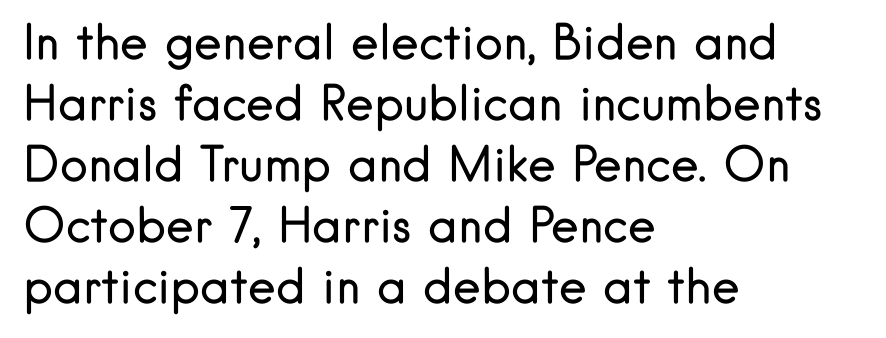
{"serif": "no", "italic": "no", "bold": "no", "weight": "regular", "width": "normal", "stroke_contrast": "low", "x_height": "small", "monospaced": "no", "underline": "no", "align": "left", "line_spacing": "normal", "line_spacing_ratio": 1.3, "letter_spacing": "normal", "letter_spacing_em": 0.0, "glyph_px": 47}
